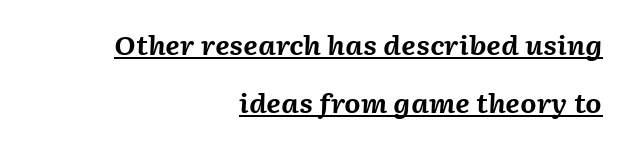
{"italic": "yes", "lean": "right", "slant_degrees": 2, "bold": "yes", "underline": "yes", "align": "right", "line_spacing": "loose", "line_spacing_ratio": 2.23, "letter_spacing": "normal", "letter_spacing_em": 0.0, "glyph_px": 26}
